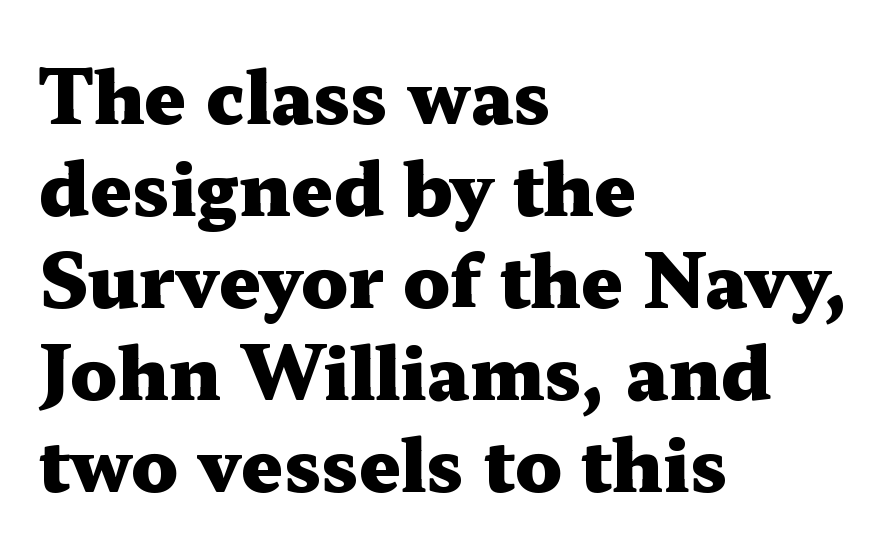
Notice how the passage keeps a crisp vertical edge on the left only. The letters sit at their default tracking, neither squeezed nor spread. Strong, thick strokes mark this as bold type. Each letter keeps its own natural width here, so spacing adapts to shape.
